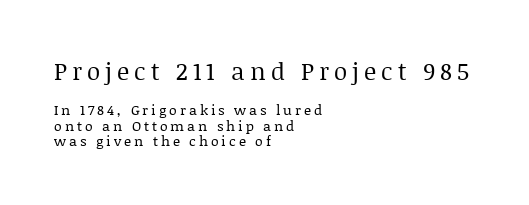
The image shows 24 px text type, upright; set left-aligned, tight line spacing (1.09x), unusually wide letter spacing (+0.21 em), not underlined; the first (top) block is 1.71x larger.
